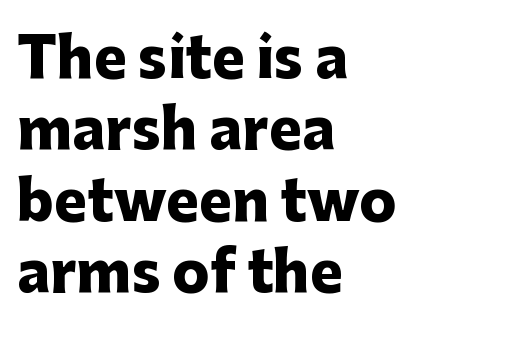
Q: Is the text bold? A: Yes.
Q: Is the text italic (slanted)? A: No, it is upright.
Q: Is the typeface a serif or a sans-serif typeface? A: Sans-serif.
Q: Is the text underlined? A: No.
Q: How is the paragraph aligned? A: Left-aligned.
Q: Is the spacing between letters normal or unusually wide? A: Normal.
Q: Is the spacing between lines tight, normal or loose? A: Normal.
Q: Width (condensed, normal, or wide)? A: Normal.
Q: Stroke contrast? A: Low.
Q: x-height? A: Medium.
Q: Monospaced? A: No.
